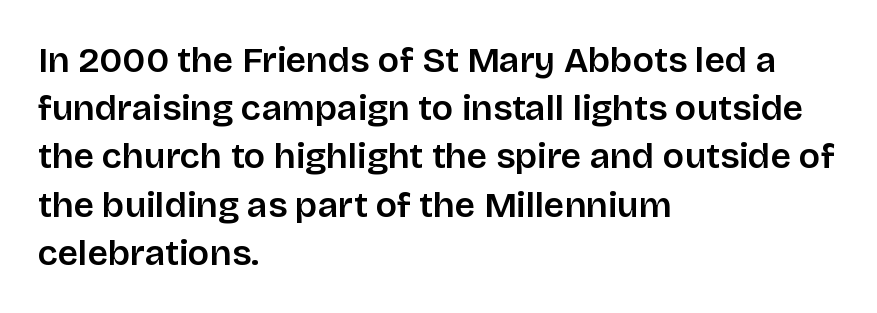
Q: Is the text bold? A: Semi-bold.
Q: Is the text italic (slanted)? A: No, it is upright.
Q: Is the typeface a serif or a sans-serif typeface? A: Sans-serif.
Q: Is the text underlined? A: No.
Q: How is the paragraph aligned? A: Left-aligned.
Q: Is the spacing between letters normal or unusually wide? A: Normal.
Q: Is the spacing between lines tight, normal or loose? A: Normal.
Q: Width (condensed, normal, or wide)? A: Normal.
Q: Stroke contrast? A: Low.
Q: x-height? A: Large.
Q: Monospaced? A: No.
